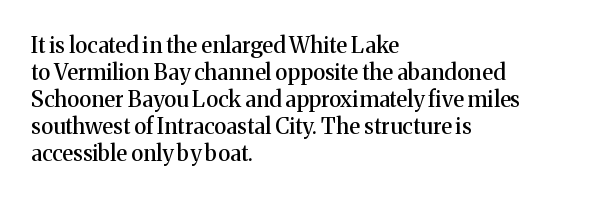
The image shows 22 px text type, upright; set left-aligned, line spacing 1.23x, normal letter spacing, not underlined.
